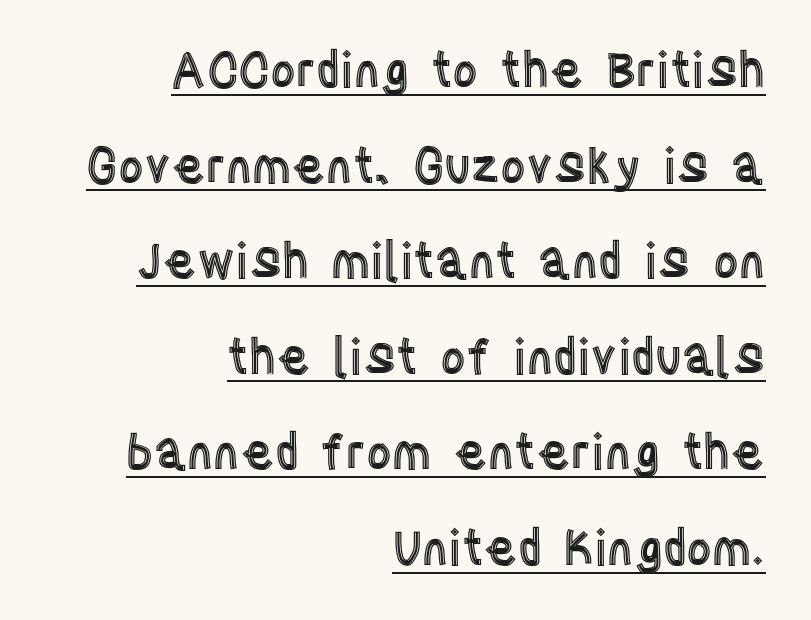
Q: Is the text italic (slanted)? A: No, it is upright.
Q: Is the text underlined? A: Yes.
Q: How is the paragraph aligned? A: Right-aligned.
Q: Is the spacing between letters normal or unusually wide? A: Normal.
Q: Is the spacing between lines tight, normal or loose? A: Loose.
Q: Width (condensed, normal, or wide)? A: Condensed.
Q: x-height? A: Large.
Q: Monospaced? A: No.
